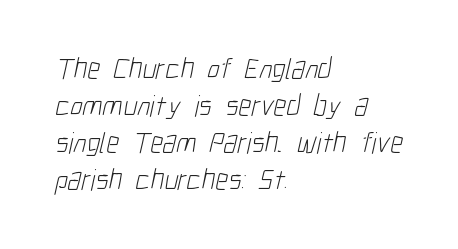
Is this a sans? Yes — the strokes have no serifs. What stands out about the letter spacing? Nothing — it is the standard amount. Heaviness? Minimal to ordinary, like unemphasized prose. Looks like regular typesetting: each glyph gets only the width it needs. The strip under each line holds only bare page. Left-aligned paragraph, ragged on the right.
